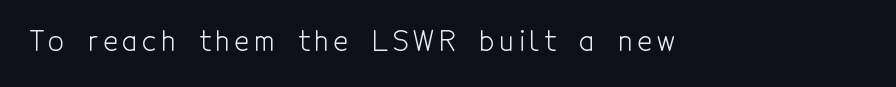
This sample uses a sans-serif face. Proportional: the letters do not fall into vertical columns. Upright lettering throughout. The words here are not underlined. Stroke mass is kept to a normal reading level or below.
